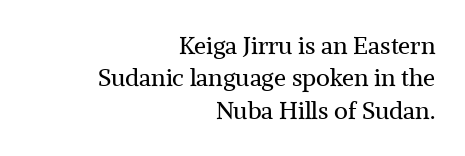
The image shows 24 px text type, upright; set right-aligned, normal line spacing (1.35x), normal letter spacing, not underlined.
